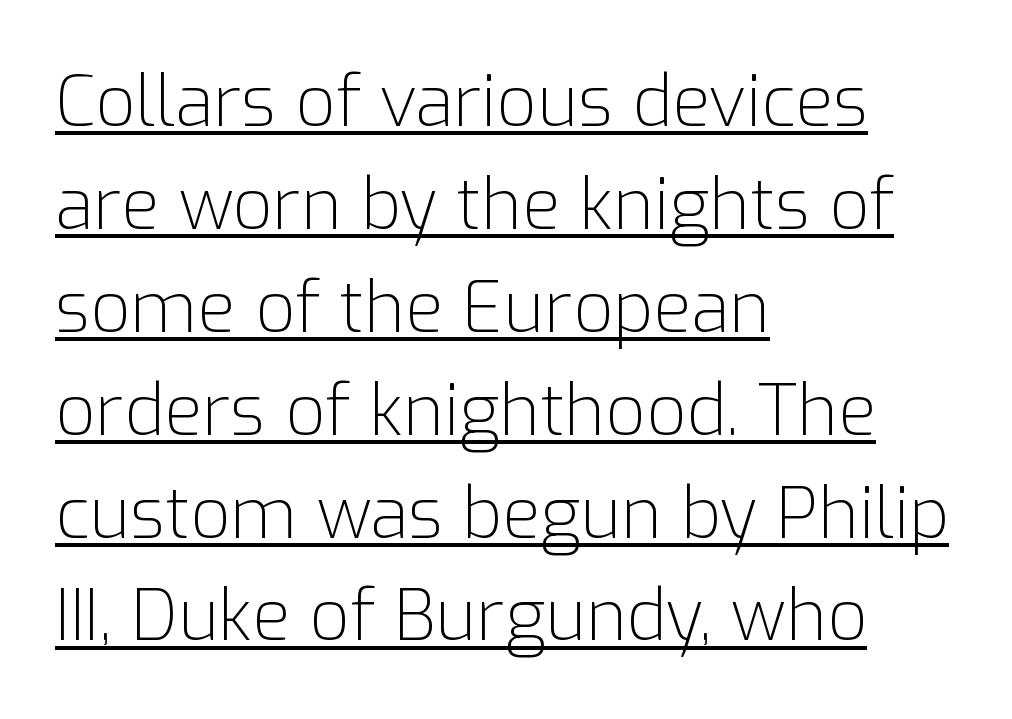
{"serif": "no", "italic": "no", "bold": "no", "weight": "light", "width": "normal", "stroke_contrast": "low", "x_height": "medium", "monospaced": "no", "underline": "yes", "align": "left", "line_spacing": "normal", "line_spacing_ratio": 1.47, "letter_spacing": "normal", "letter_spacing_em": 0.0, "glyph_px": 70}
